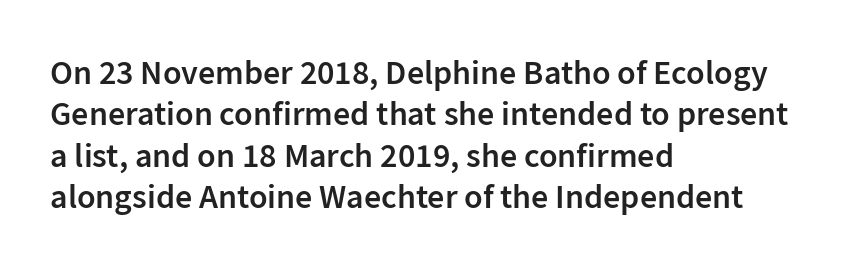
Q: Is the text bold? A: Semi-bold.
Q: Is the text italic (slanted)? A: No, it is upright.
Q: Is the typeface a serif or a sans-serif typeface? A: Sans-serif.
Q: Is the text underlined? A: No.
Q: How is the paragraph aligned? A: Left-aligned.
Q: Is the spacing between letters normal or unusually wide? A: Normal.
Q: Width (condensed, normal, or wide)? A: Normal.
Q: Stroke contrast? A: Low.
Q: x-height? A: Medium.
Q: Monospaced? A: No.
